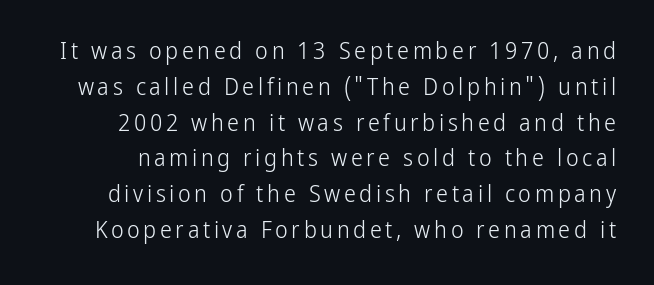
The image shows 24 px text type, upright; set normal line spacing (1.49x), not underlined.
